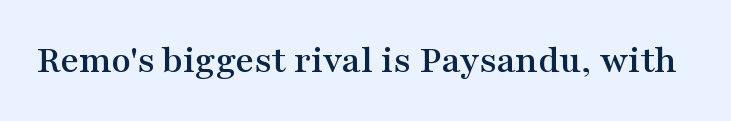
{"serif": "yes", "italic": "no", "width": "wide", "stroke_contrast": "medium", "x_height": "medium", "monospaced": "no", "underline": "no", "letter_spacing": "normal", "letter_spacing_em": 0.0, "glyph_px": 40}
